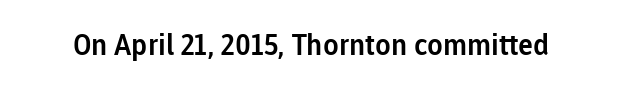
{"serif": "no", "italic": "no", "width": "normal", "stroke_contrast": "low", "x_height": "medium", "monospaced": "no", "underline": "no", "letter_spacing": "normal", "letter_spacing_em": 0.0, "glyph_px": 29}
